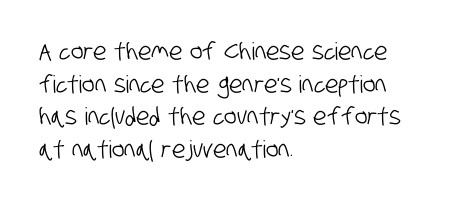
The text block is weighted toward the left margin, trailing off unevenly rightward. Tracking here is standard; glyphs follow each other at the usual distance. Vertically, the passage feels balanced, rows spaced as you'd expect. Type without underlining.
